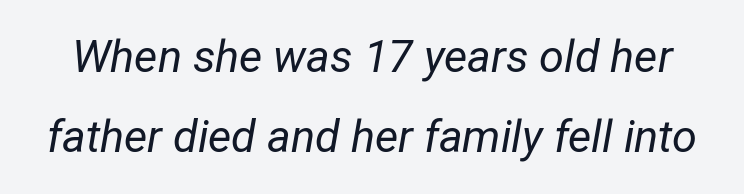
Q: Is the text bold? A: No.
Q: Is the text italic (slanted)? A: Yes, it leans right by about 12 degrees.
Q: Is the text underlined? A: No.
Q: Is the spacing between letters normal or unusually wide? A: Normal.
Q: Width (condensed, normal, or wide)? A: Condensed.
Q: Stroke contrast? A: Low.
Q: x-height? A: Medium.
Q: Monospaced? A: No.
